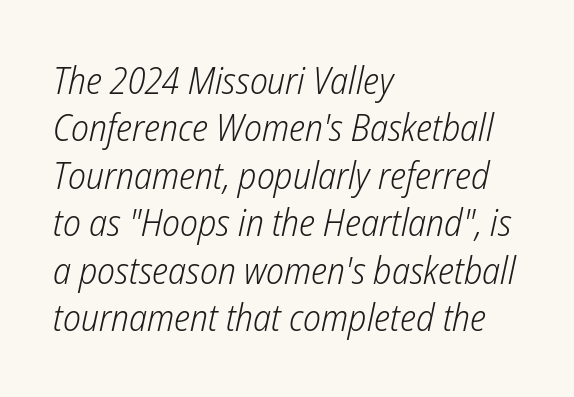
The image shows 38 px light, condensed type, italic (leaning right); set left-aligned, normal line spacing (1.25x), normal letter spacing, not underlined; low stroke contrast and a medium x-height.
